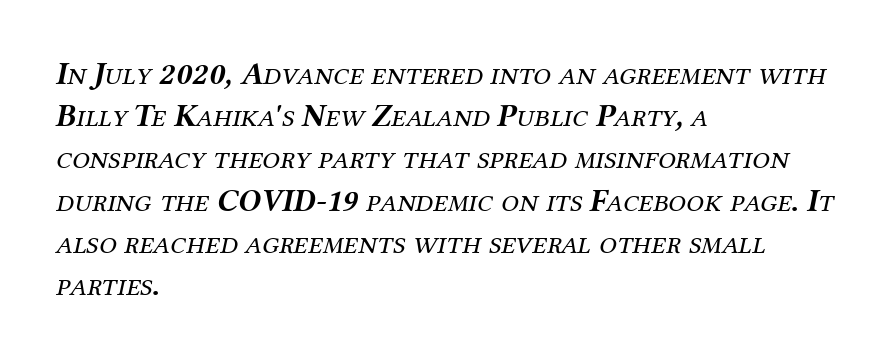
The text carries the slant typical of an italic or oblique font. Words appear dense and cohesive because spacing is normal. Is this a sans? No — the strokes have serifs. Spacing verdict: proportional, widths tailored to each character. Type without underlining.
